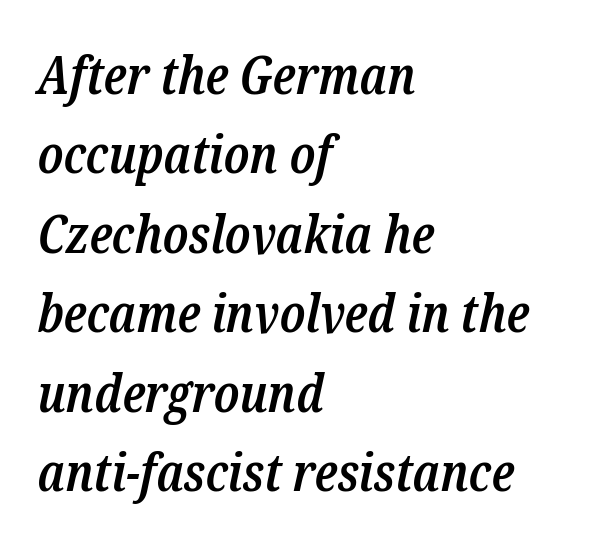
{"serif": "yes", "italic": "yes", "lean": "right", "slant_degrees": 12, "bold": "semi", "weight": "semibold", "width": "condensed", "stroke_contrast": "low", "x_height": "medium", "monospaced": "no", "underline": "no", "align": "left", "line_spacing": "normal", "line_spacing_ratio": 1.5, "letter_spacing": "normal", "letter_spacing_em": 0.0, "glyph_px": 53}
